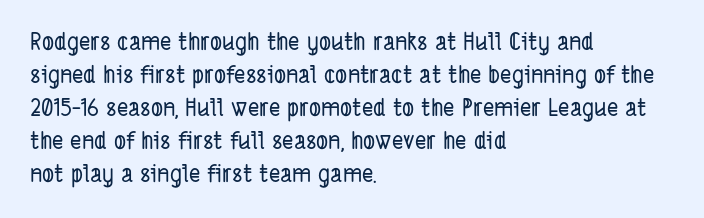
The image shows 24 px text type; set left-aligned, normal line spacing (1.38x), normal letter spacing, not underlined.
